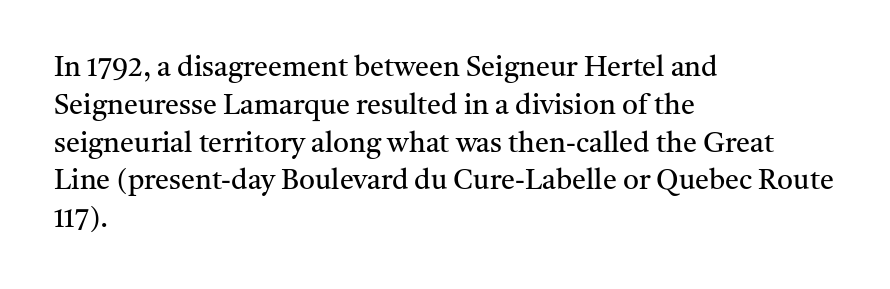
The font is comparable to plain body text, perhaps lighter. The text was rendered using a seriffed face with decorative stroke endings. This sample has the flowing, uneven cadence of proportional lettering. Honestly, the letter spacing is just normal — you wouldn't notice it. A typesetter would mark this as roman, not italic. The strip under each line holds only bare page.
